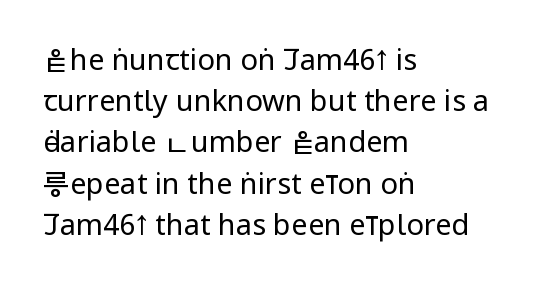
Q: Is the text bold? A: No.
Q: Is the text italic (slanted)? A: No, it is upright.
Q: Is the typeface a serif or a sans-serif typeface? A: Sans-serif.
Q: Is the text underlined? A: No.
Q: How is the paragraph aligned? A: Left-aligned.
Q: Is the spacing between letters normal or unusually wide? A: Normal.
Q: Is the spacing between lines tight, normal or loose? A: Normal.
Q: Width (condensed, normal, or wide)? A: Condensed.
Q: Stroke contrast? A: Low.
Q: x-height? A: Large.
Q: Monospaced? A: No.
